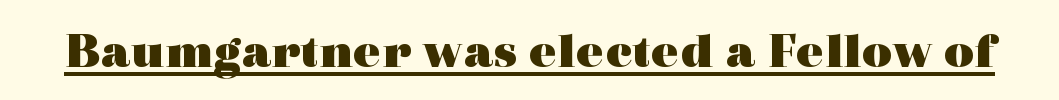
{"serif": "yes", "italic": "no", "bold": "yes", "weight": "heavy", "width": "wide", "x_height": "medium", "monospaced": "no", "underline": "yes", "letter_spacing": "normal", "letter_spacing_em": 0.0, "glyph_px": 52}
